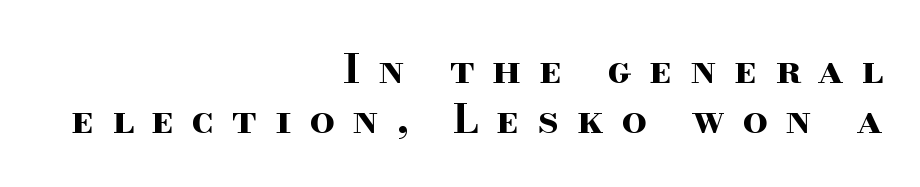
The image shows 40 px bold, wide serif type, upright; set right-aligned, line spacing 1.24x, unusually wide letter spacing (+0.44 em), not underlined; high stroke contrast and a small x-height.
